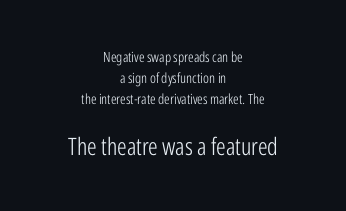
The image shows 24 px text type, upright; set centered, normal line spacing (1.5x), normal letter spacing, not underlined; the second (bottom) block is 1.71x larger.
